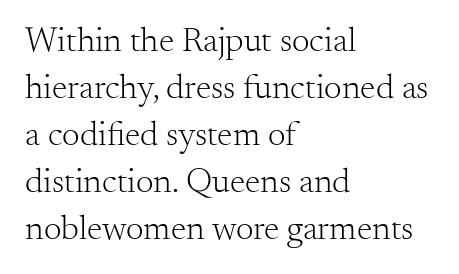
Q: Is the text bold? A: No.
Q: Is the text italic (slanted)? A: No, it is upright.
Q: Is the typeface a serif or a sans-serif typeface? A: Serif.
Q: Is the text underlined? A: No.
Q: How is the paragraph aligned? A: Left-aligned.
Q: Is the spacing between letters normal or unusually wide? A: Normal.
Q: Is the spacing between lines tight, normal or loose? A: Normal.
Q: Width (condensed, normal, or wide)? A: Normal.
Q: Stroke contrast? A: Medium.
Q: x-height? A: Small.
Q: Monospaced? A: No.
